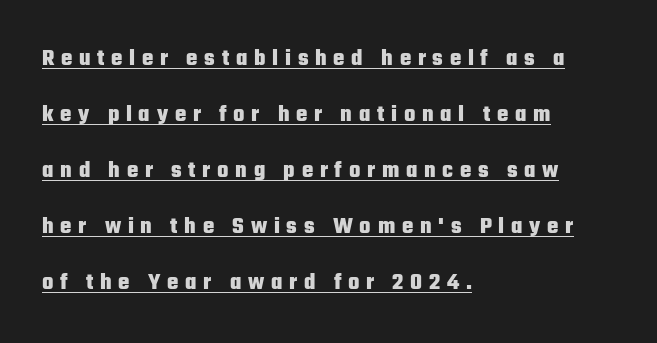
Q: Is the text bold? A: Yes.
Q: Is the text italic (slanted)? A: No, it is upright.
Q: Is the text underlined? A: Yes.
Q: How is the paragraph aligned? A: Left-aligned.
Q: Is the spacing between letters normal or unusually wide? A: Unusually wide.
Q: Is the spacing between lines tight, normal or loose? A: Loose.
